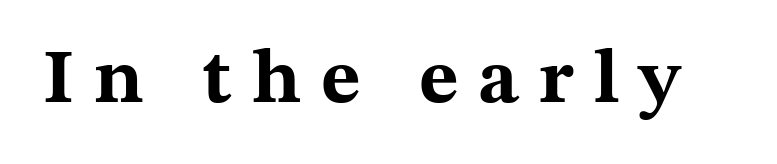
{"serif": "yes", "italic": "no", "bold": "yes", "weight": "bold", "width": "wide", "stroke_contrast": "medium", "x_height": "medium", "monospaced": "no", "underline": "no", "letter_spacing": "wide", "letter_spacing_em": 0.26, "glyph_px": 77}
